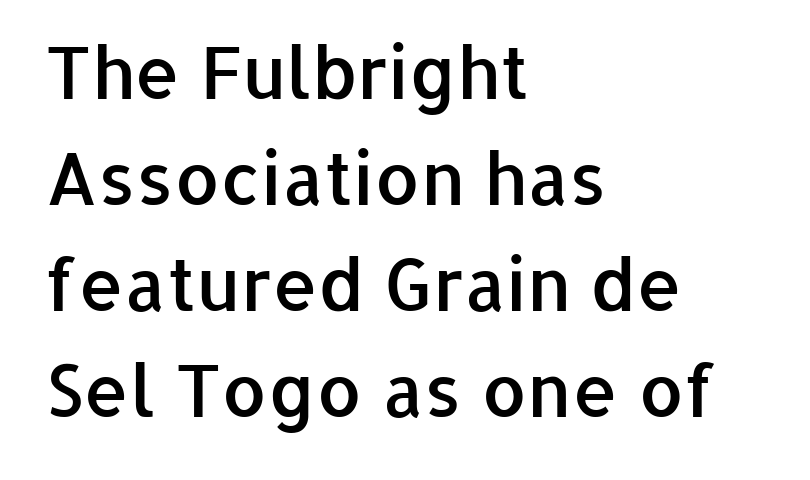
{"serif": "no", "italic": "no", "bold": "semi", "weight": "semibold", "width": "normal", "stroke_contrast": "low", "x_height": "medium", "monospaced": "no", "underline": "no", "align": "left", "line_spacing": "normal", "line_spacing_ratio": 1.47, "letter_spacing": "normal", "letter_spacing_em": 0.0, "glyph_px": 72}
